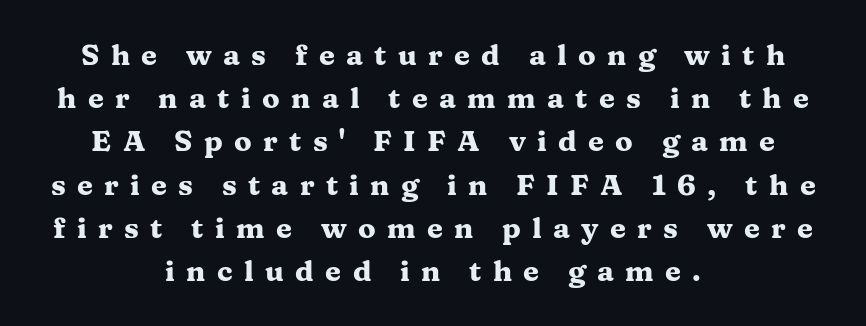
{"serif": "yes", "italic": "no", "bold": "yes", "weight": "heavy", "width": "wide", "stroke_contrast": "medium", "x_height": "medium", "monospaced": "no", "underline": "no", "align": "center", "line_spacing": "normal", "line_spacing_ratio": 1.49, "letter_spacing": "wide", "letter_spacing_em": 0.39, "glyph_px": 29}
